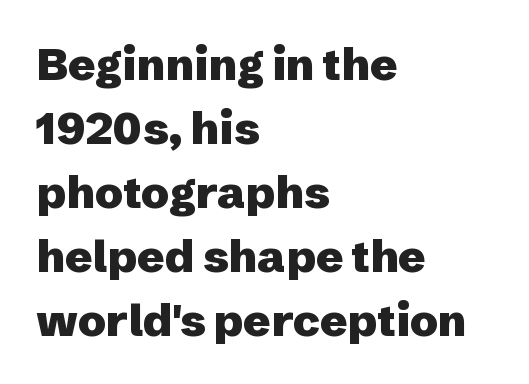
A typesetter would call this proportional, since set widths differ per character. Look at the tracking — it's just the regular setting, nothing added. It's the straight-up-and-down kind of type. The text was rendered using a sans face with plain stroke endings. Pretty heavy lettering here — definitely bold. The words here are not underlined.
